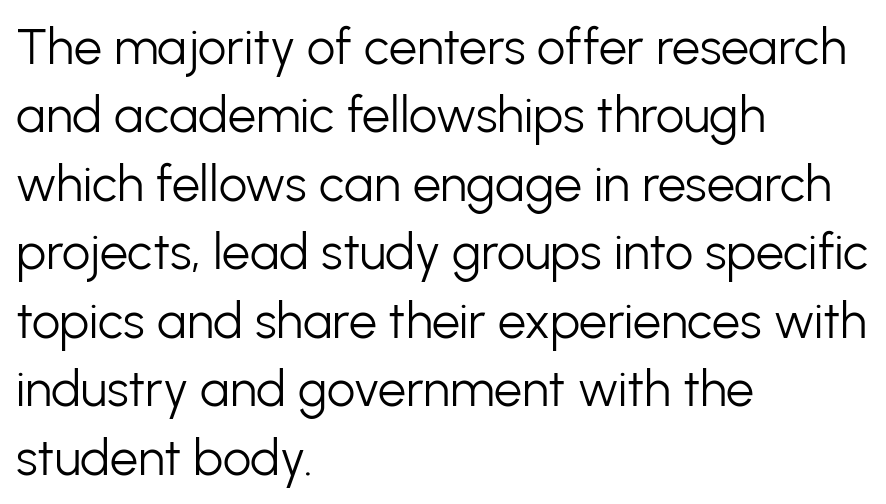
The image shows 50 px light sans-serif type, upright; set left-aligned, normal line spacing (1.37x), normal letter spacing, not underlined; low stroke contrast and a medium x-height.
